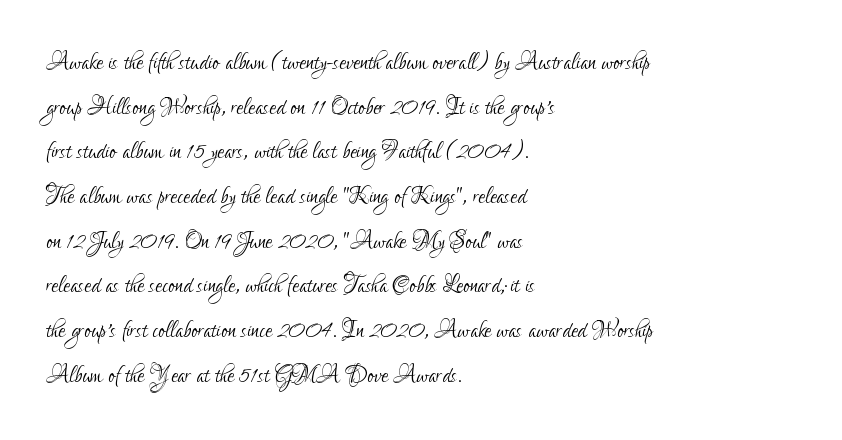
{"serif": "no", "bold": "no", "weight": "light", "width": "condensed", "stroke_contrast": "low", "x_height": "small", "monospaced": "no", "underline": "no", "align": "left", "line_spacing": "normal", "line_spacing_ratio": 1.49, "letter_spacing": "normal", "letter_spacing_em": 0.0, "glyph_px": 30}
